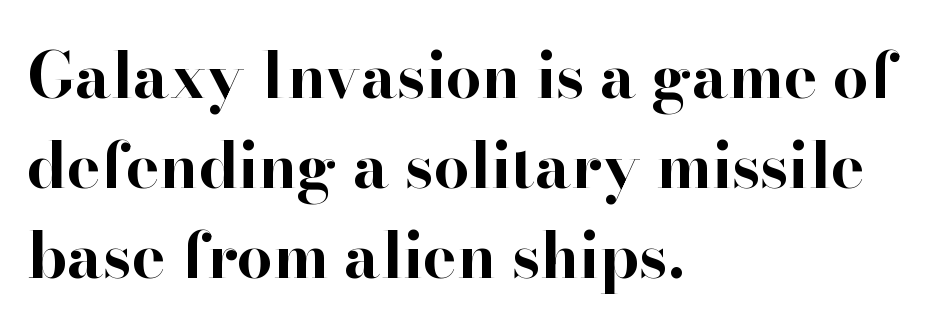
{"serif": "yes", "italic": "no", "bold": "yes", "weight": "bold", "width": "normal", "stroke_contrast": "high", "x_height": "small", "monospaced": "no", "underline": "no", "align": "left", "line_spacing": "normal", "line_spacing_ratio": 1.43, "letter_spacing": "normal", "letter_spacing_em": 0.0, "glyph_px": 63}
